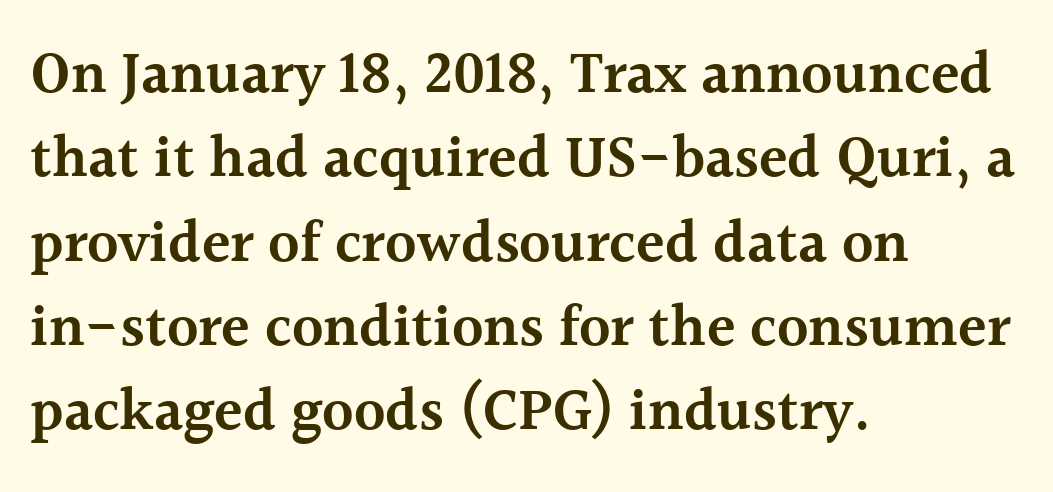
Horizontally, the lines are justified to the leading edge only. Italic: no, the glyphs are upright roman. Any mark beneath the type? The region is blank. Is there much room between lines? A standard amount, neither cramped nor airy. Think of a printed novel: that variable character pitch is what you see here.
